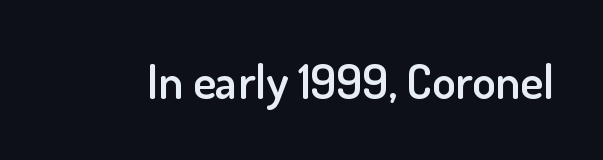
Glance below the letters and you will spot only blank space. Honestly, the letter spacing is just normal — you wouldn't notice it. Summary of weight: moderately heavy, a semibold. Every character sits straight up, as roman type does.
